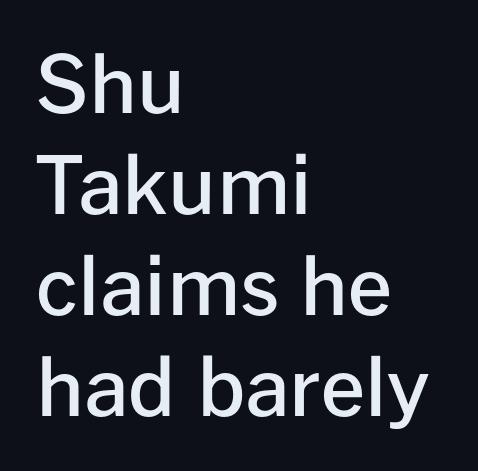
The image shows 79 px semibold sans-serif type, upright; set left-aligned, normal line spacing (1.28x), normal letter spacing, not underlined; low stroke contrast and a medium x-height.
